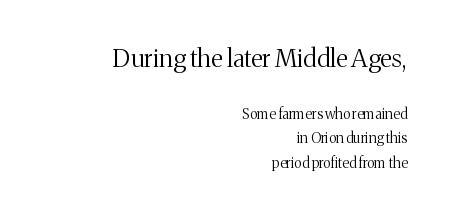
{"italic": "no", "bold": "no", "underline": "no", "align": "right", "line_spacing_ratio": 1.73, "letter_spacing": "normal", "letter_spacing_em": 0.0, "larger_block": "first", "size_ratio": 1.79, "glyph_px": 25}
